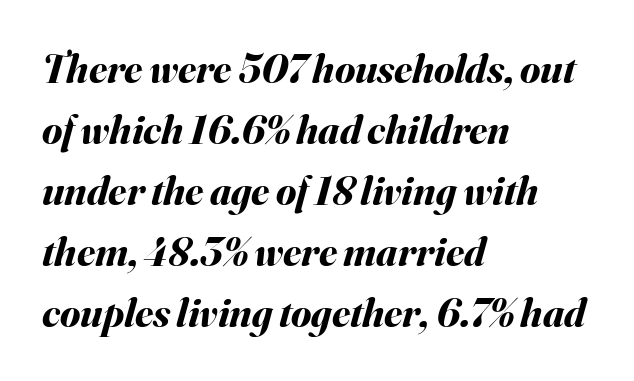
The image shows 41 px bold type, italic (leaning right); set left-aligned, normal line spacing (1.49x), normal letter spacing, not underlined; medium stroke contrast and a small x-height.
